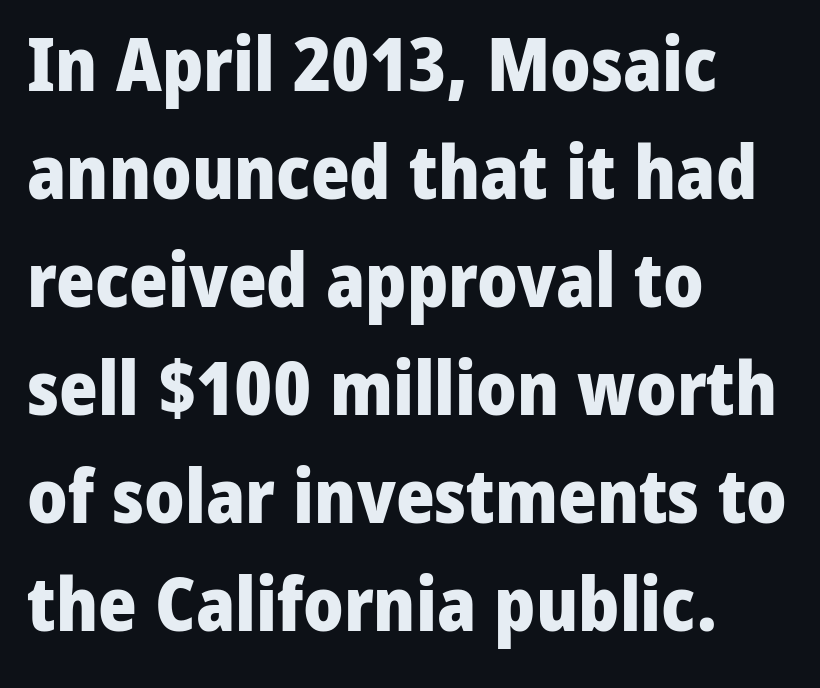
The image shows 74 px heavy sans-serif type, upright; set left-aligned, normal line spacing (1.46x), normal letter spacing, not underlined; low stroke contrast and a medium x-height.
